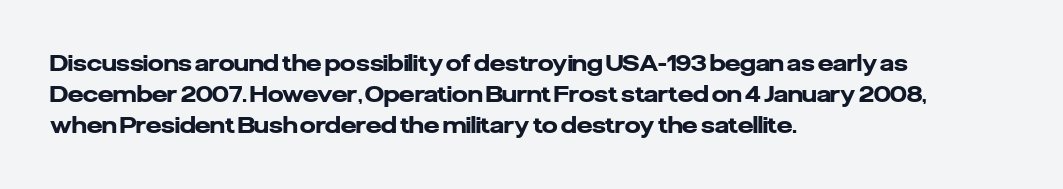
The image shows 22 px bold type, upright; set left-aligned, normal line spacing (1.4x), normal letter spacing, not underlined.
